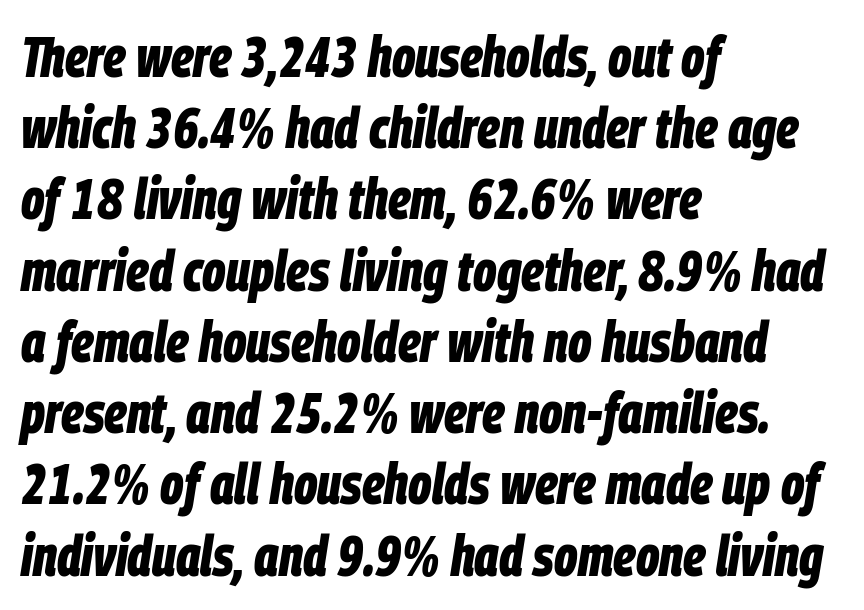
Tall strokes in this sample are angled rather than plumb. Strokes here are thick enough to call this a true bold. The rendering keeps characters at their native spacing. The paragraph shown leans on its left margin. The words here are not underlined.
